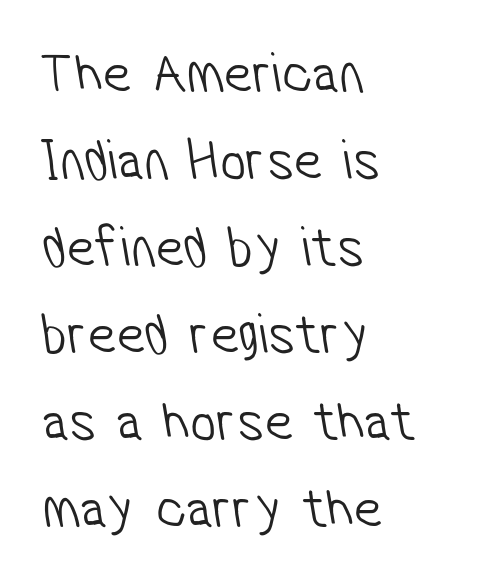
Q: Is the text bold? A: No.
Q: Is the typeface a serif or a sans-serif typeface? A: Sans-serif.
Q: Is the text underlined? A: No.
Q: How is the paragraph aligned? A: Left-aligned.
Q: Is the spacing between letters normal or unusually wide? A: Normal.
Q: Is the spacing between lines tight, normal or loose? A: Normal.
Q: Width (condensed, normal, or wide)? A: Condensed.
Q: Stroke contrast? A: Low.
Q: x-height? A: Medium.
Q: Monospaced? A: No.
